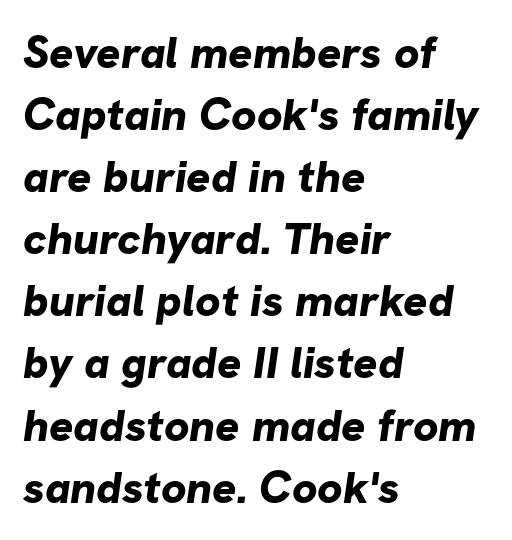
Clear beneath every line of the passage. Rows of type keep a routine distance in the vertical direction. Look at the tracking — it's just the regular setting, nothing added. The letters advance in unequal steps, a hallmark of proportional type.
